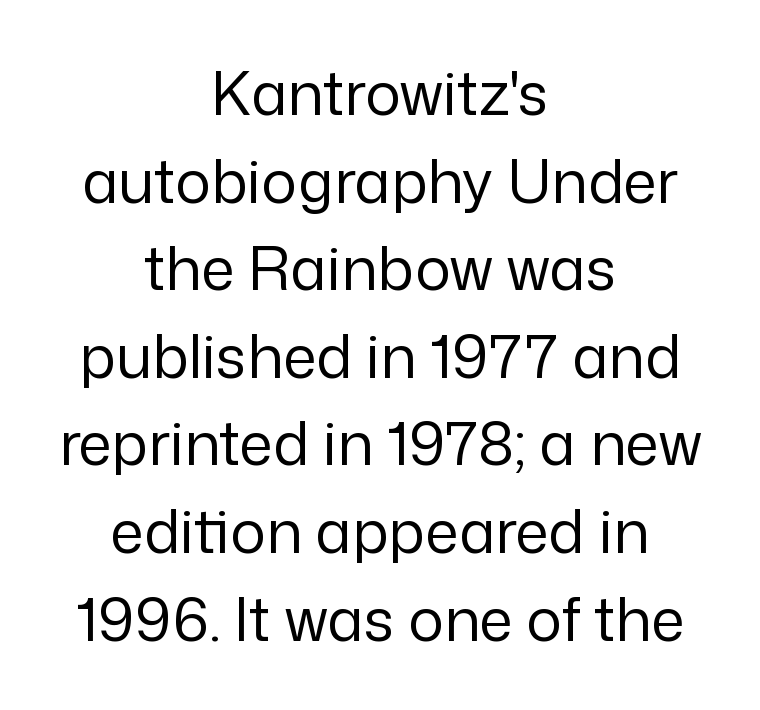
The image shows 60 px regular-weight sans-serif type, upright; set centered, normal line spacing (1.46x), normal letter spacing, not underlined; low stroke contrast and a medium x-height.
